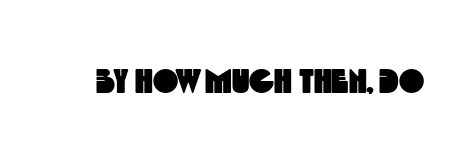
The letters sit at their default tracking, neither squeezed nor spread. Nobody drew a line under any word here. I'd call this a sans setting — the letters go barefoot. The letters advance in unequal steps, a hallmark of proportional type.
